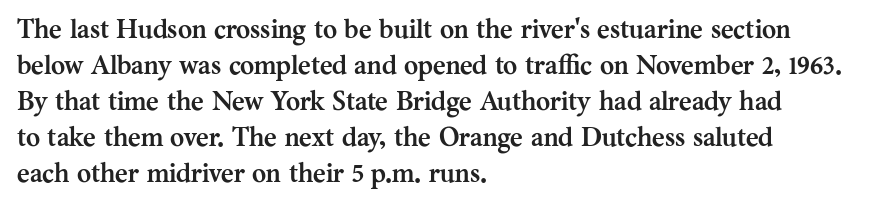
{"italic": "no", "bold": "yes", "underline": "no", "align": "left", "line_spacing": "normal", "line_spacing_ratio": 1.33, "letter_spacing": "normal", "letter_spacing_em": 0.0, "glyph_px": 27}
